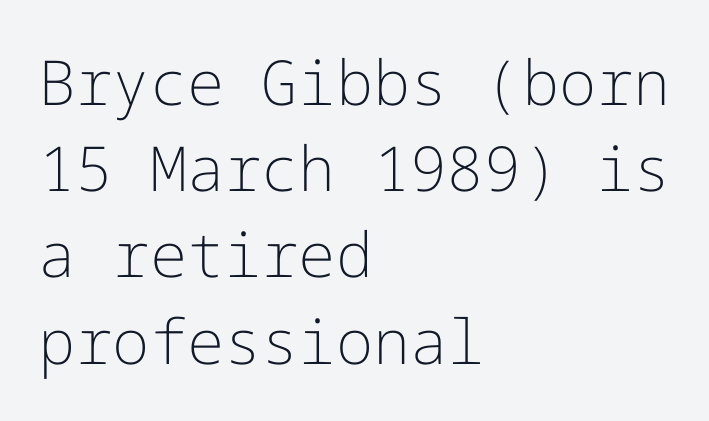
The image shows 62 px light sans-serif type, upright; set left-aligned, normal line spacing (1.39x), normal letter spacing, not underlined; low stroke contrast and a medium x-height.
